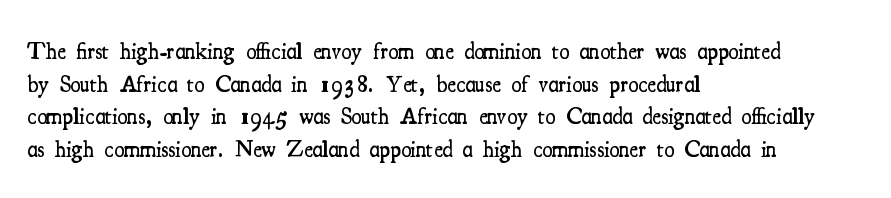
Q: Is the text bold? A: Semi-bold.
Q: Is the text italic (slanted)? A: No, it is upright.
Q: Is the text underlined? A: No.
Q: How is the paragraph aligned? A: Left-aligned.
Q: Is the spacing between letters normal or unusually wide? A: Normal.
Q: Is the spacing between lines tight, normal or loose? A: Normal.
